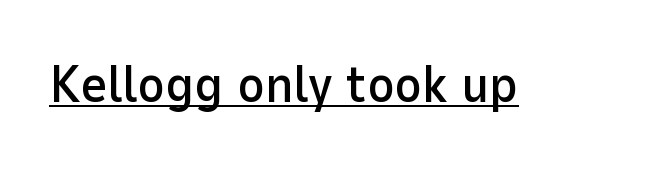
Glyph-to-glyph distance matches everyday printed text. What decoration does the sample have? An underline. Nothing sits at the stroke ends, so this counts as sans-serif. The face used here is proportionally spaced, like ordinary book or web type.
